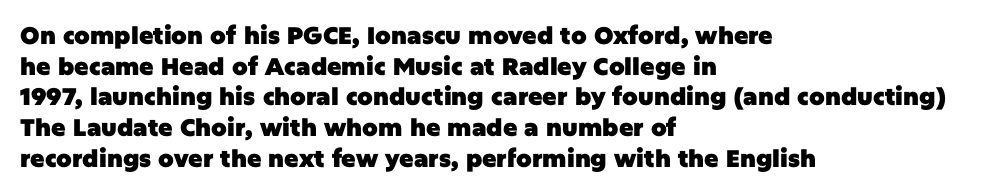
The image shows 24 px bold type, upright; set left-aligned, normal line spacing (1.28x), normal letter spacing, not underlined.
